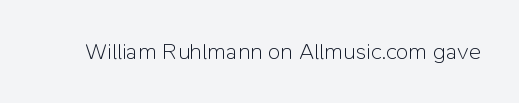
The type is set solid horizontally, with unmodified tracking. Words float on clear page, feet unadorned. A quiet, ordinary-to-light weight characterises the typeface. The type sits square on the baseline with zero lean.
